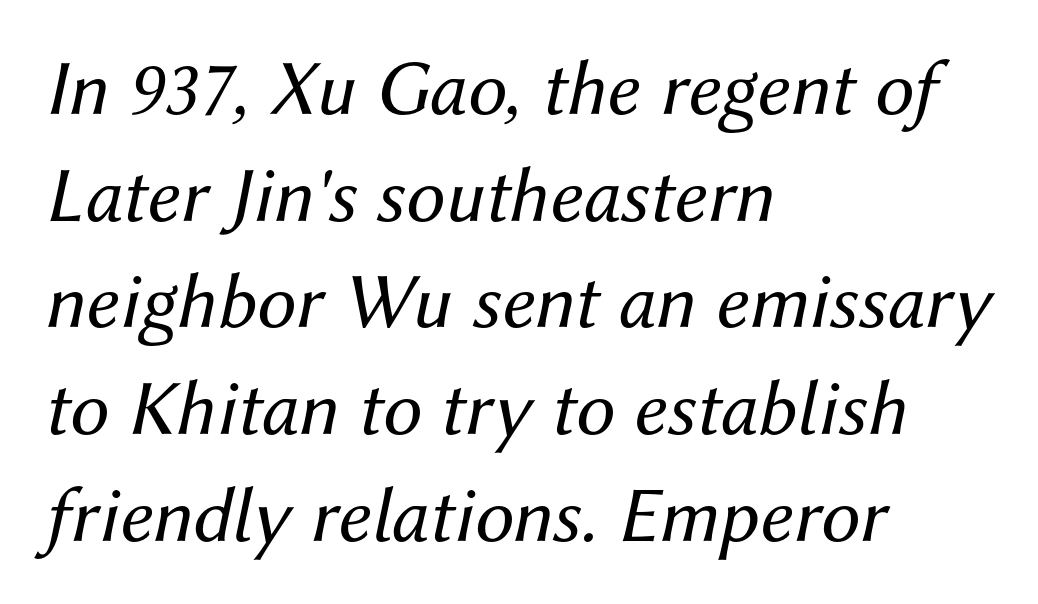
Horizontal bands of white between lines are of average thickness. The passage shown is not underscored anywhere. The passage shown is typed in a proportional face where columns would drift. The tracking reads as untouched default to a designer's eye. Counters stay open thanks to moderate or lighter strokes. The ragged edge is on the right, which tells us the setting is flush left.
